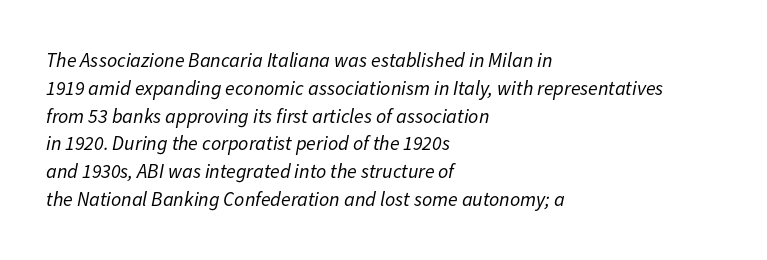
{"italic": "yes", "lean": "right", "slant_degrees": 11, "bold": "no", "underline": "no", "align": "left", "line_spacing": "normal", "line_spacing_ratio": 1.39, "letter_spacing": "normal", "letter_spacing_em": 0.0, "glyph_px": 20}
